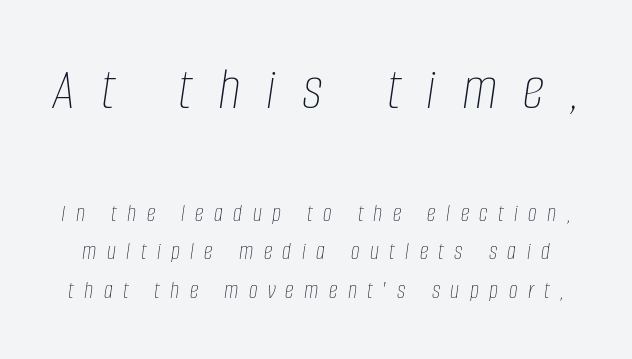
Which chunk is bigger? The first one — the top block dwarfs the bottom. This rendering features lettering with no underline. There is plenty of visible air inserted between adjacent glyphs. These lines are rendered in a variable-pitch font. A typesetter would mark this as italic.
